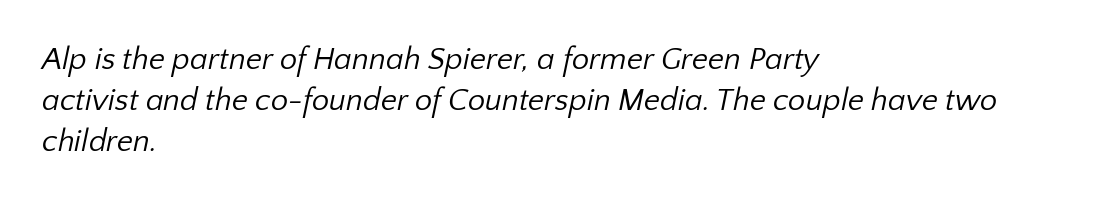
The image shows 31 px regular-weight sans-serif type; set left-aligned, normal line spacing (1.33x), normal letter spacing, not underlined; low stroke contrast and a medium x-height.
